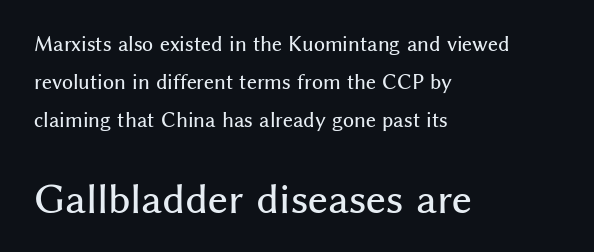
Q: Is the text italic (slanted)? A: No, it is upright.
Q: Is the typeface a serif or a sans-serif typeface? A: Sans-serif.
Q: Is the text underlined? A: No.
Q: How is the paragraph aligned? A: Left-aligned.
Q: Is the spacing between letters normal or unusually wide? A: Normal.
Q: Is the spacing between lines tight, normal or loose? A: Loose.
Q: Which block of text is set in a larger size, the first (top) or the second (bottom)? A: The second (bottom) one.
Q: Width (condensed, normal, or wide)? A: Normal.
Q: Stroke contrast? A: Medium.
Q: x-height? A: Medium.
Q: Monospaced? A: No.
